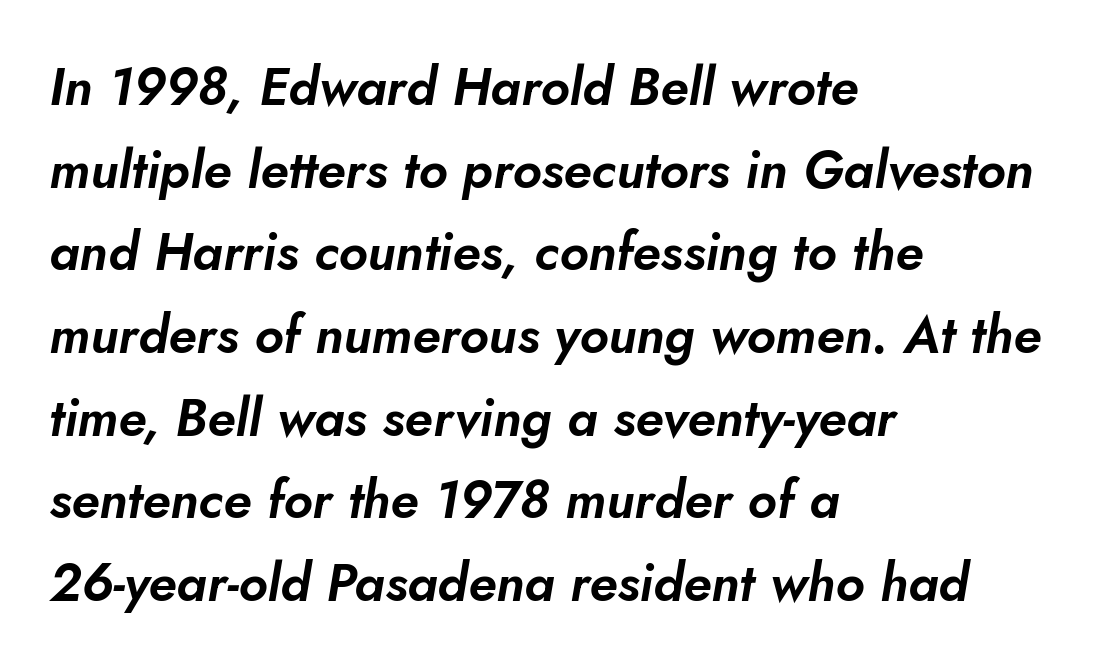
{"italic": "yes", "lean": "right", "slant_degrees": 5, "width": "normal", "stroke_contrast": "low", "x_height": "small", "monospaced": "no", "underline": "no", "align": "left", "line_spacing": "normal", "line_spacing_ratio": 1.59, "letter_spacing": "normal", "letter_spacing_em": 0.0, "glyph_px": 52}
